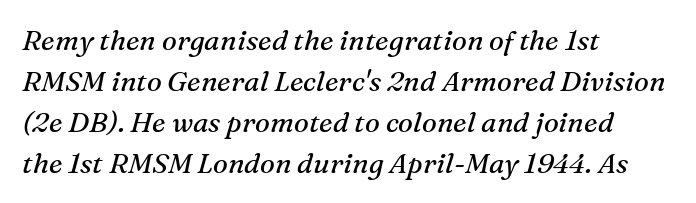
Q: Is the text bold? A: No.
Q: Is the text italic (slanted)? A: Yes, it leans right by about 16 degrees.
Q: Is the typeface a serif or a sans-serif typeface? A: Serif.
Q: Is the text underlined? A: No.
Q: How is the paragraph aligned? A: Left-aligned.
Q: Is the spacing between letters normal or unusually wide? A: Normal.
Q: Is the spacing between lines tight, normal or loose? A: Normal.
Q: Width (condensed, normal, or wide)? A: Normal.
Q: Stroke contrast? A: Medium.
Q: x-height? A: Medium.
Q: Monospaced? A: No.
